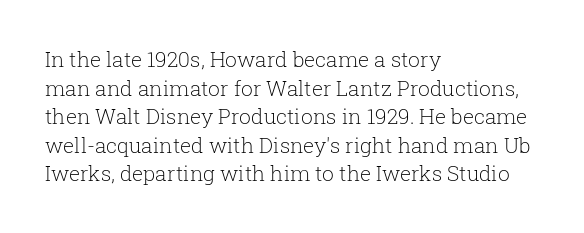
Line beginnings align vertically; line endings do not. Whoever set this chose a conventional vertical rhythm. Stroke mass is kept to a normal reading level or below. Nobody touched the tracking dial on this one.
